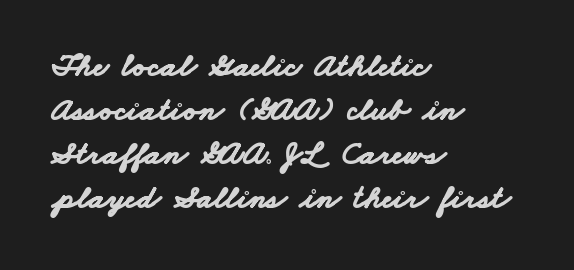
{"serif": "no", "bold": "yes", "weight": "bold", "width": "wide", "stroke_contrast": "low", "x_height": "small", "monospaced": "no", "underline": "no", "align": "left", "line_spacing": "normal", "line_spacing_ratio": 1.33, "letter_spacing": "normal", "letter_spacing_em": 0.0, "glyph_px": 33}
